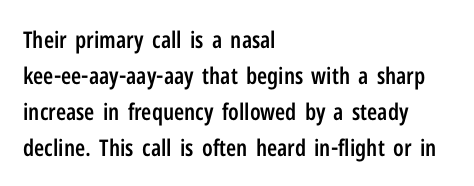
{"italic": "no", "bold": "semi", "underline": "no", "align": "left", "line_spacing": "normal", "line_spacing_ratio": 1.56, "letter_spacing": "normal", "letter_spacing_em": 0.0, "glyph_px": 23}
